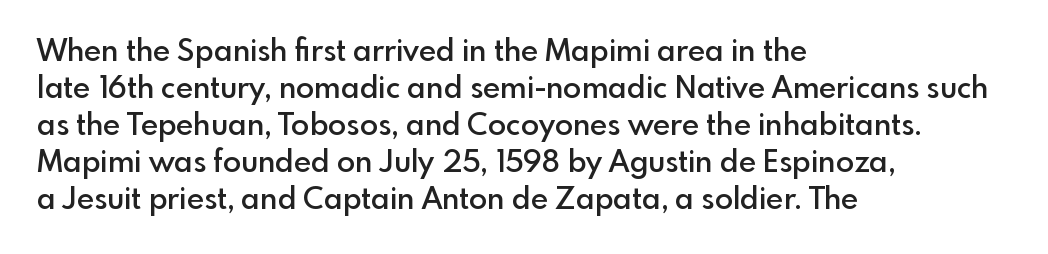
The image shows 30 px semibold sans-serif type, upright; set left-aligned, line spacing 1.23x, normal letter spacing, not underlined; a small x-height.
